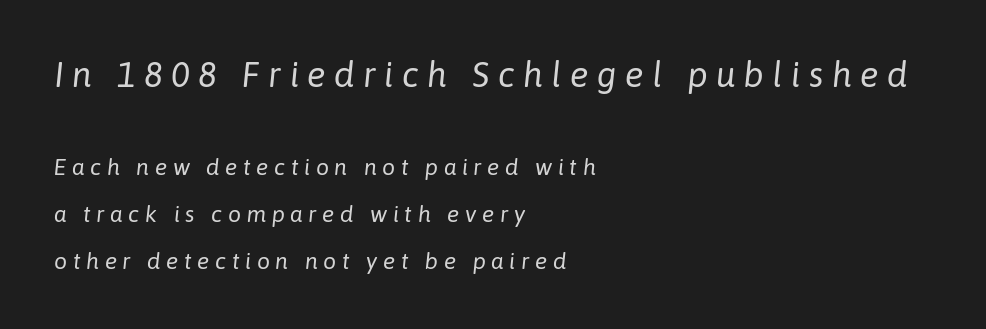
Do the characters align in a grid? No, the font is proportional. No extra ink here — the face is not bold. The passage shown stacks its lines with a broad gap. The passage shown leans; its letterforms are oblique. The paragraph shown leans on its left margin. Underlining? Definitely not there.
